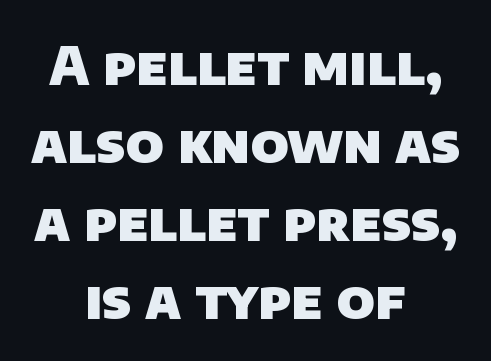
Does the weight exceed regular? Yes, all the way to bold. Beneath every word, the page is bare. Standard letterfit; no display-style spreading of the glyphs. Interline gaps are of average width in this sample.
